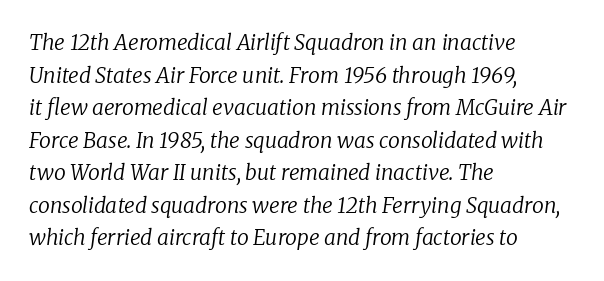
{"italic": "yes", "lean": "right", "slant_degrees": 8, "bold": "no", "underline": "no", "align": "left", "line_spacing": "normal", "line_spacing_ratio": 1.55, "letter_spacing": "normal", "letter_spacing_em": 0.0, "glyph_px": 21}
